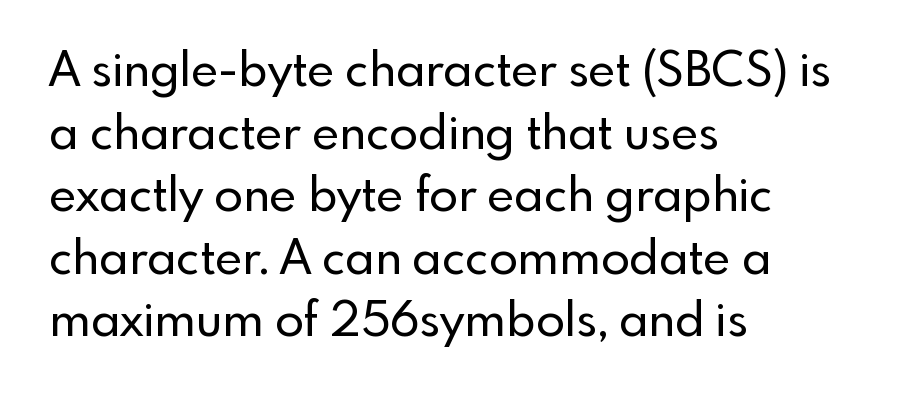
The glyphs in this specimen are sans serif. If you drew a ruler down the left edge, every line would touch it. Characters remain perfectly vertical along every line. The specimen omits any rule beneath the text block's lines. A typesetter would call this proportional, since set widths differ per character. No extra tracking has been applied to these lines.
